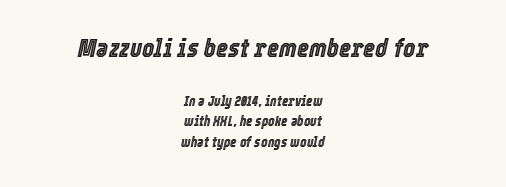
Q: Is the text italic (slanted)? A: Yes, it leans right by about 12 degrees.
Q: Is the text underlined? A: No.
Q: How is the paragraph aligned? A: Centered.
Q: Is the spacing between letters normal or unusually wide? A: Normal.
Q: Is the spacing between lines tight, normal or loose? A: Normal.
Q: Which block of text is set in a larger size, the first (top) or the second (bottom)? A: The first (top) one.
